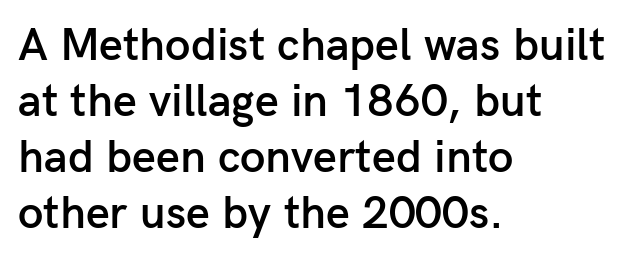
Every letter is mildly thick-stroked: semibold rather than bold. You could not count columns in this text — the font is proportionally spaced. Default kerning and tracking; the words read as compact shapes. Casual observation: everything's shoved over to the left. The gap between lines stays unmarked.
